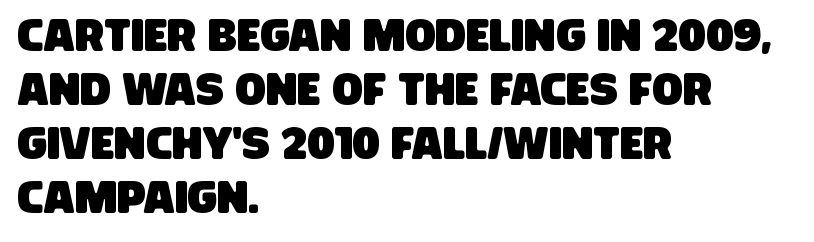
The image shows 45 px condensed sans-serif type; set left-aligned, line spacing 1.2x, normal letter spacing, not underlined; low stroke contrast and a large x-height.
